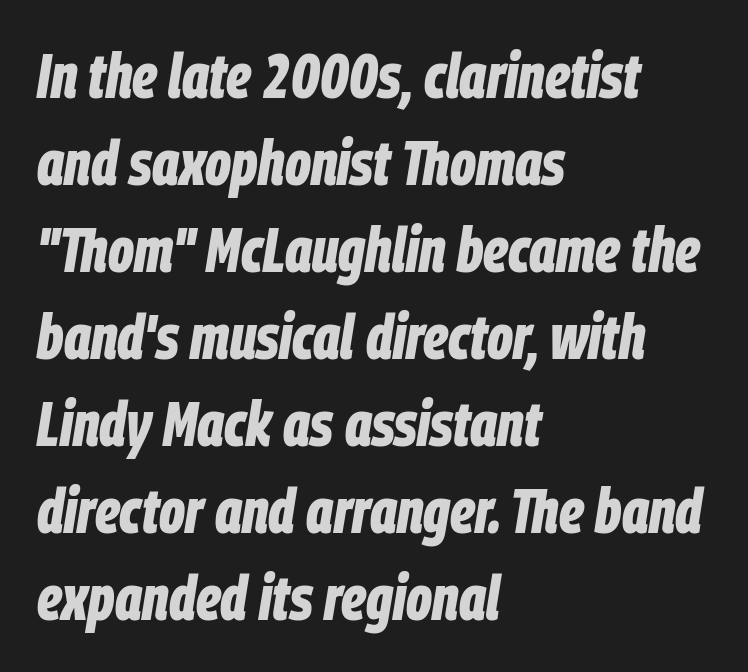
{"italic": "yes", "lean": "right", "slant_degrees": 9, "bold": "yes", "weight": "bold", "width": "condensed", "stroke_contrast": "low", "x_height": "large", "monospaced": "no", "underline": "no", "align": "left", "line_spacing": "normal", "line_spacing_ratio": 1.38, "letter_spacing": "normal", "letter_spacing_em": 0.0, "glyph_px": 63}
